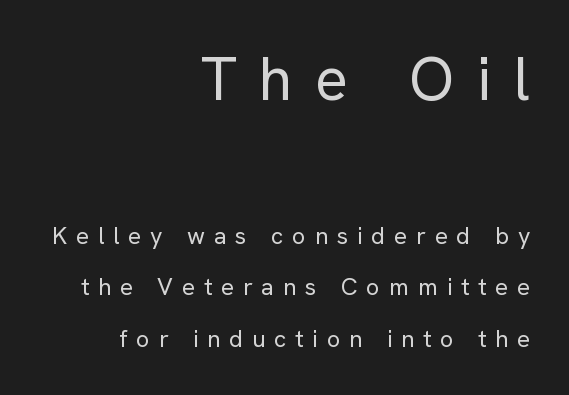
Q: Is the text bold? A: No.
Q: Is the text italic (slanted)? A: No, it is upright.
Q: Is the typeface a serif or a sans-serif typeface? A: Sans-serif.
Q: Is the text underlined? A: No.
Q: How is the paragraph aligned? A: Right-aligned.
Q: Is the spacing between letters normal or unusually wide? A: Unusually wide.
Q: Is the spacing between lines tight, normal or loose? A: Loose.
Q: Which block of text is set in a larger size, the first (top) or the second (bottom)? A: The first (top) one.
Q: Width (condensed, normal, or wide)? A: Normal.
Q: Stroke contrast? A: Low.
Q: x-height? A: Medium.
Q: Monospaced? A: No.
